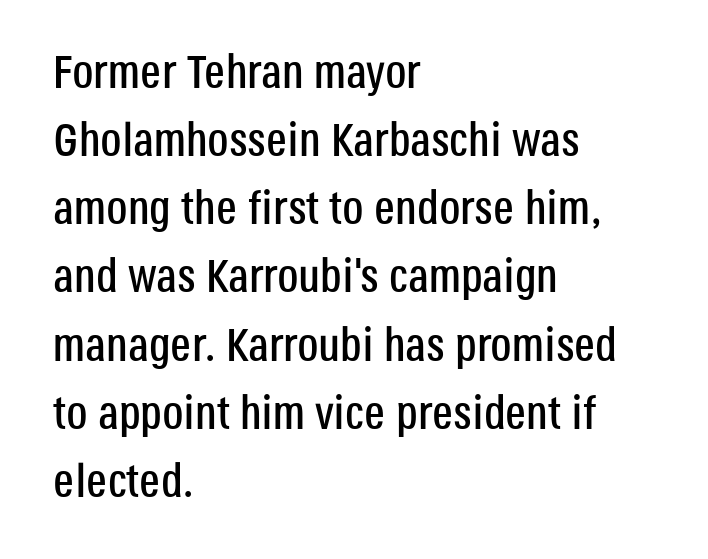
{"serif": "no", "italic": "no", "width": "condensed", "stroke_contrast": "low", "x_height": "large", "monospaced": "no", "underline": "no", "align": "left", "line_spacing": "normal", "line_spacing_ratio": 1.45, "letter_spacing": "normal", "letter_spacing_em": 0.0, "glyph_px": 47}
